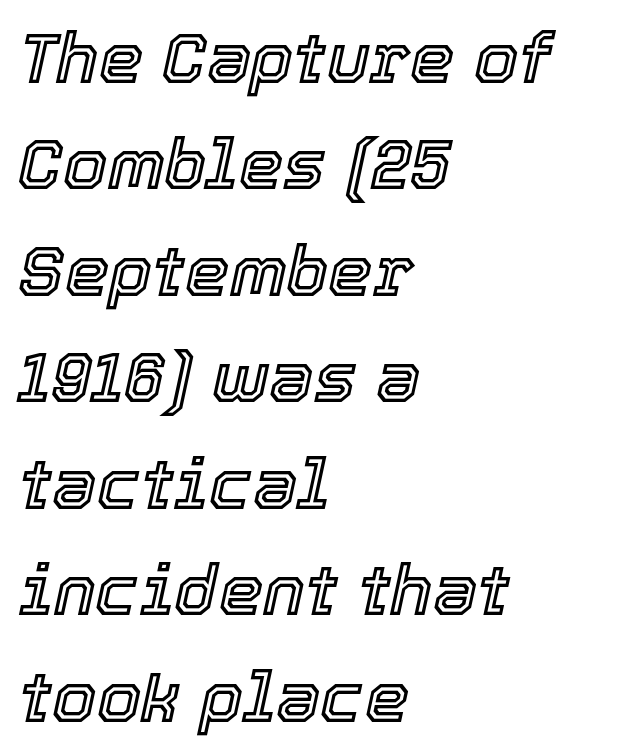
Q: Is the text italic (slanted)? A: Yes, it leans right by about 12 degrees.
Q: Is the text underlined? A: No.
Q: How is the paragraph aligned? A: Left-aligned.
Q: Is the spacing between letters normal or unusually wide? A: Normal.
Q: Is the spacing between lines tight, normal or loose? A: Normal.
Q: Width (condensed, normal, or wide)? A: Normal.
Q: x-height? A: Medium.
Q: Monospaced? A: No.
